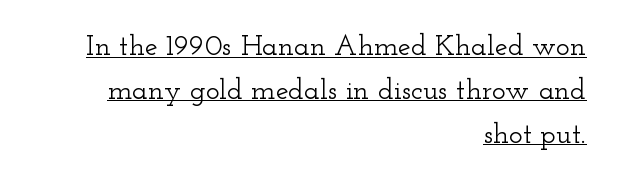
Q: Is the text italic (slanted)? A: No, it is upright.
Q: Is the typeface a serif or a sans-serif typeface? A: Serif.
Q: Is the text underlined? A: Yes.
Q: How is the paragraph aligned? A: Right-aligned.
Q: Is the spacing between letters normal or unusually wide? A: Normal.
Q: Is the spacing between lines tight, normal or loose? A: Normal.
Q: Width (condensed, normal, or wide)? A: Wide.
Q: Stroke contrast? A: Low.
Q: x-height? A: Small.
Q: Monospaced? A: No.
